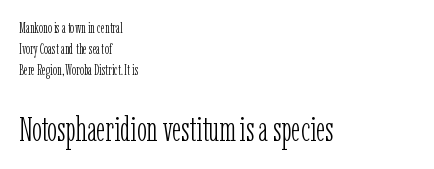
{"serif": "yes", "italic": "no", "bold": "no", "weight": "light", "width": "condensed", "stroke_contrast": "low", "x_height": "medium", "monospaced": "no", "underline": "no", "align": "left", "line_spacing": "normal", "line_spacing_ratio": 1.51, "letter_spacing": "normal", "letter_spacing_em": 0.0, "larger_block": "second", "size_ratio": 2.36, "glyph_px": 33}
